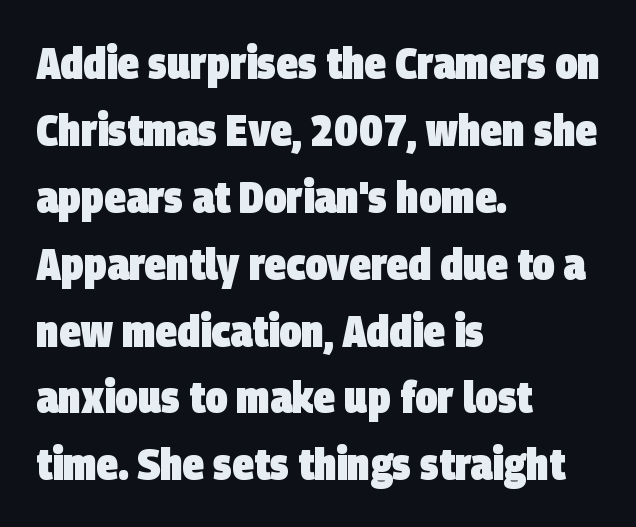
The image shows 44 px heavy, condensed sans-serif type; set left-aligned, normal line spacing (1.52x), normal letter spacing, not underlined; low stroke contrast and a large x-height.
